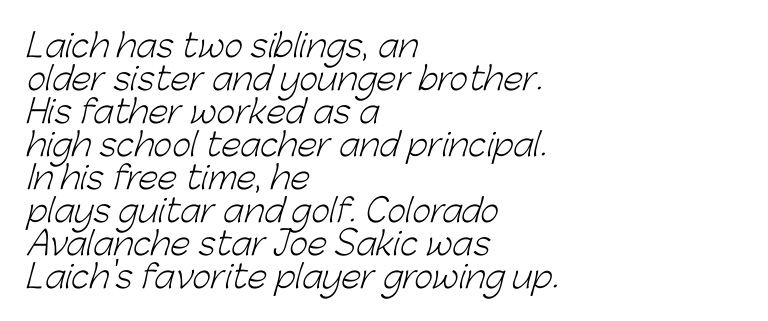
One-word summary of the alignment: left. The passage shown is not bold in any degree. The zone under the glyphs is completely vacant. Spacing between characters is what you'd get straight out of the box. Type style note: lacks serifs.
